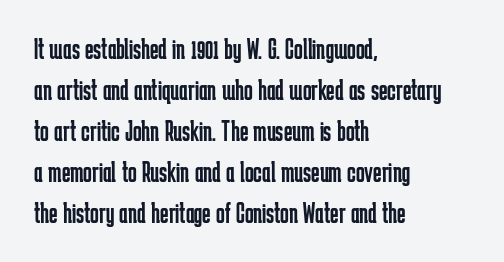
The gap between lines stays unmarked. Posture: vertical. This sample is left-justified, so line endings fall wherever the words run out. A quiet, ordinary-to-light weight characterises the typeface.
